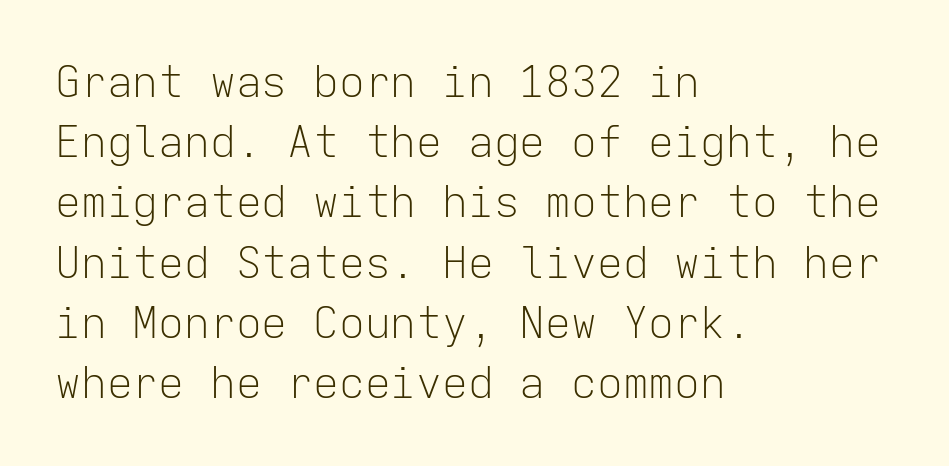
The image shows 43 px light sans-serif type, upright, monospaced; set left-aligned, normal line spacing (1.4x), normal letter spacing, not underlined; low stroke contrast and a medium x-height.
